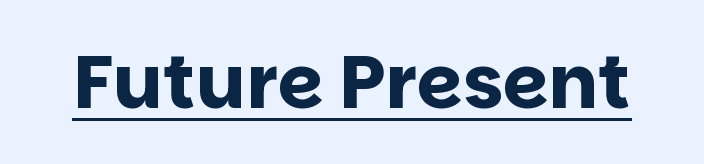
{"serif": "no", "italic": "no", "bold": "yes", "weight": "bold", "width": "normal", "stroke_contrast": "low", "x_height": "large", "monospaced": "no", "underline": "yes", "letter_spacing": "normal", "letter_spacing_em": 0.0, "glyph_px": 74}
